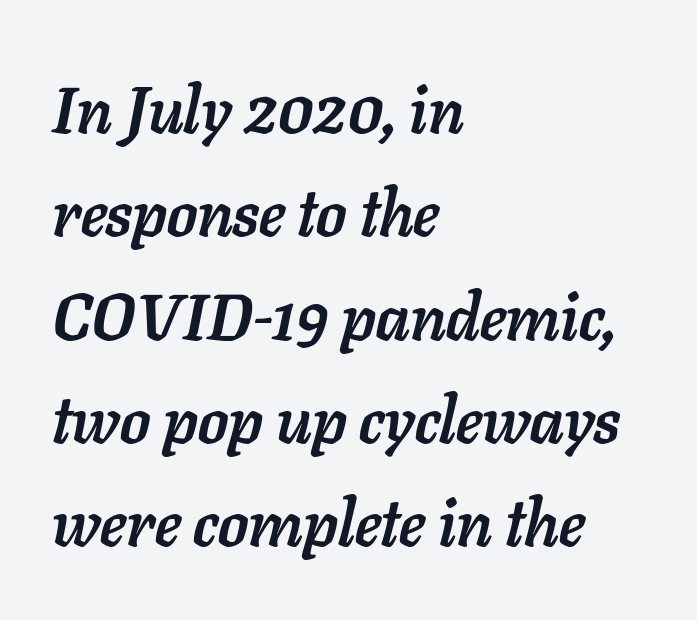
The image shows 65 px semibold type, italic (leaning right); set left-aligned, normal line spacing (1.59x), normal letter spacing, not underlined; low stroke contrast and a medium x-height.
